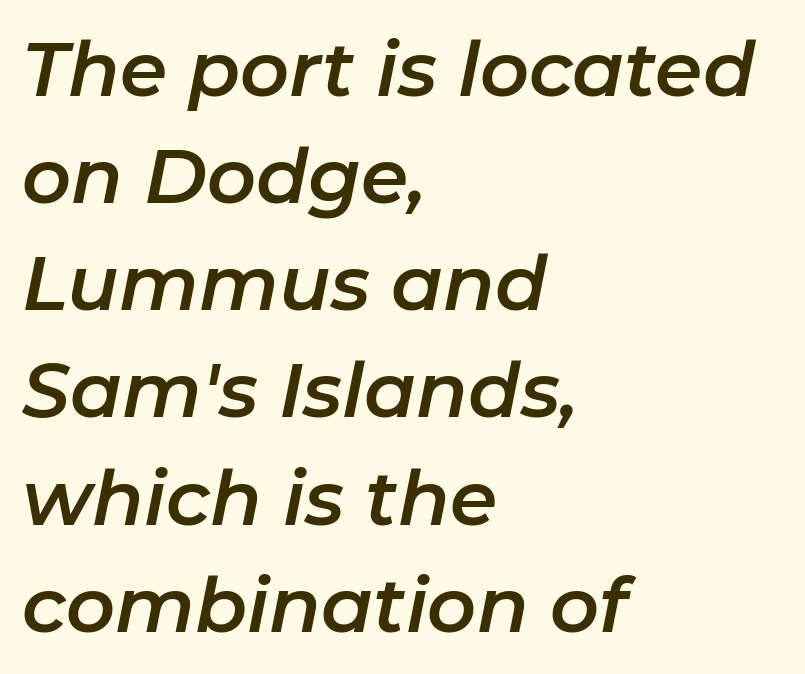
Q: Is the text italic (slanted)? A: Yes, it leans right by about 11 degrees.
Q: Is the text underlined? A: No.
Q: How is the paragraph aligned? A: Left-aligned.
Q: Is the spacing between letters normal or unusually wide? A: Normal.
Q: Is the spacing between lines tight, normal or loose? A: Normal.
Q: Width (condensed, normal, or wide)? A: Normal.
Q: Stroke contrast? A: Low.
Q: x-height? A: Medium.
Q: Monospaced? A: No.
